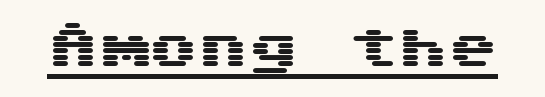
The image shows 50 px wide sans-serif type, upright, monospaced; set normal letter spacing, underlined; medium stroke contrast and a medium x-height.
